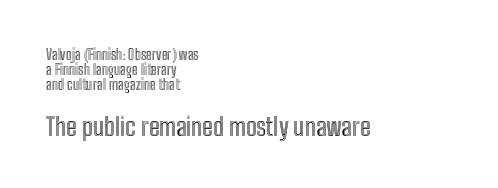
{"italic": "no", "underline": "no", "align": "left", "line_spacing": "tight", "line_spacing_ratio": 1.07, "letter_spacing": "normal", "letter_spacing_em": 0.0, "larger_block": "second", "size_ratio": 1.79, "glyph_px": 25}
